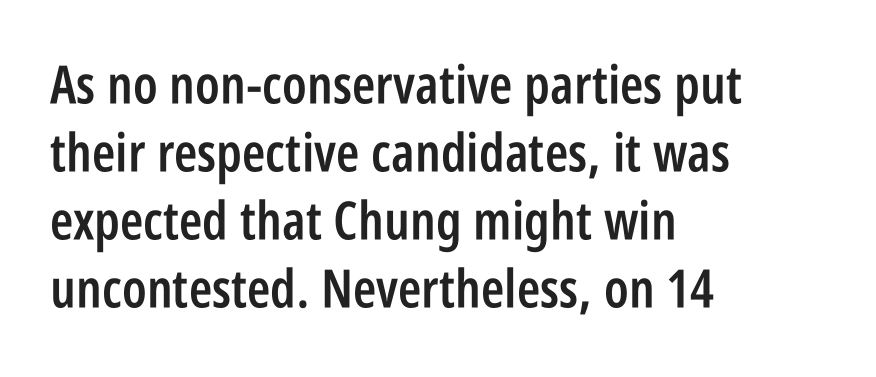
{"serif": "no", "italic": "no", "bold": "semi", "weight": "semibold", "width": "condensed", "stroke_contrast": "low", "x_height": "large", "monospaced": "no", "underline": "no", "align": "left", "line_spacing": "normal", "line_spacing_ratio": 1.28, "letter_spacing": "normal", "letter_spacing_em": 0.0, "glyph_px": 53}
